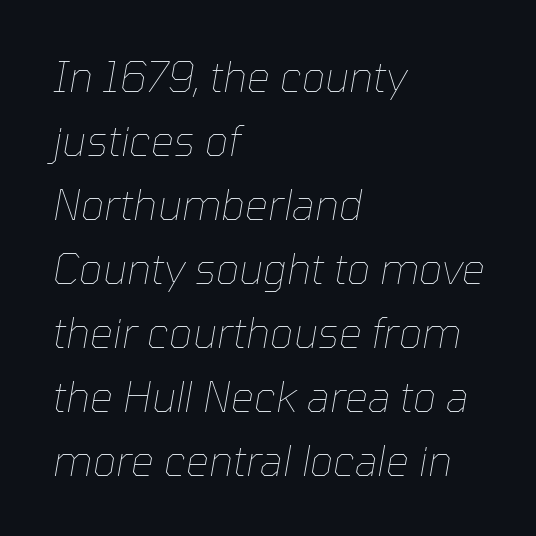
The image shows 41 px thin type, italic (leaning right); set left-aligned, normal line spacing (1.56x), normal letter spacing, not underlined; low stroke contrast and a medium x-height.
